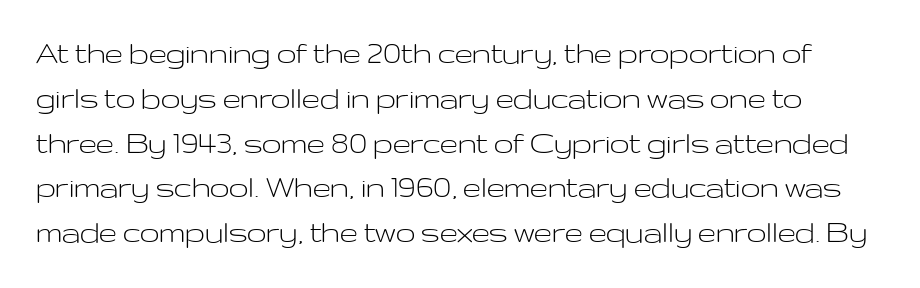
Q: Is the text bold? A: No.
Q: Is the text italic (slanted)? A: No, it is upright.
Q: Is the typeface a serif or a sans-serif typeface? A: Sans-serif.
Q: Is the text underlined? A: No.
Q: Is the spacing between letters normal or unusually wide? A: Normal.
Q: Is the spacing between lines tight, normal or loose? A: Normal.
Q: Width (condensed, normal, or wide)? A: Wide.
Q: Stroke contrast? A: Low.
Q: x-height? A: Medium.
Q: Monospaced? A: No.
